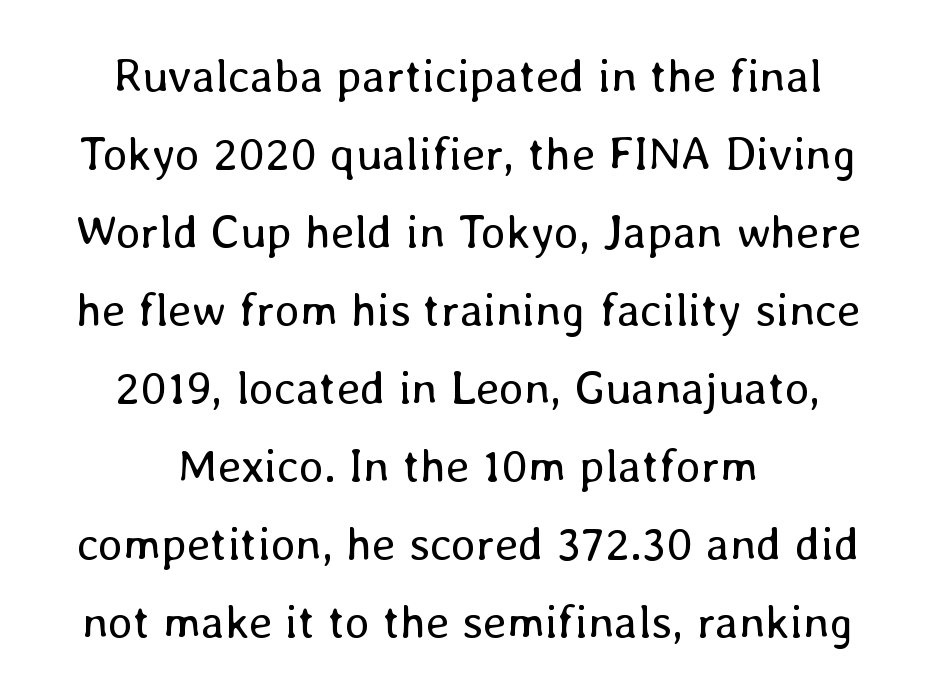
Q: Is the text bold? A: No.
Q: Is the text italic (slanted)? A: No, it is upright.
Q: Is the text underlined? A: No.
Q: How is the paragraph aligned? A: Centered.
Q: Is the spacing between letters normal or unusually wide? A: Normal.
Q: Is the spacing between lines tight, normal or loose? A: Normal.
Q: Width (condensed, normal, or wide)? A: Normal.
Q: Stroke contrast? A: Low.
Q: x-height? A: Medium.
Q: Monospaced? A: No.
